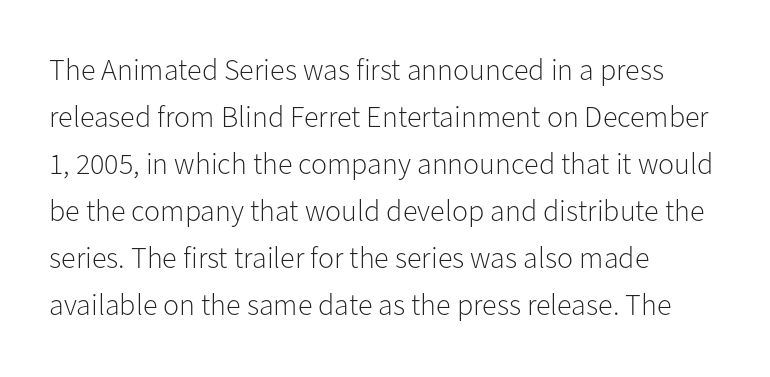
The image shows 30 px light sans-serif type, upright; set left-aligned, normal line spacing (1.57x), normal letter spacing, not underlined; low stroke contrast and a medium x-height.
